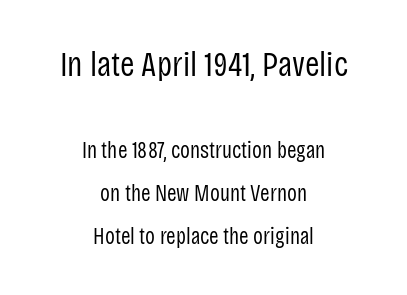
{"serif": "no", "italic": "no", "bold": "no", "weight": "regular", "width": "condensed", "stroke_contrast": "low", "x_height": "large", "monospaced": "no", "underline": "no", "align": "center", "line_spacing_ratio": 1.87, "letter_spacing": "normal", "letter_spacing_em": 0.0, "larger_block": "first", "size_ratio": 1.52, "glyph_px": 35}
